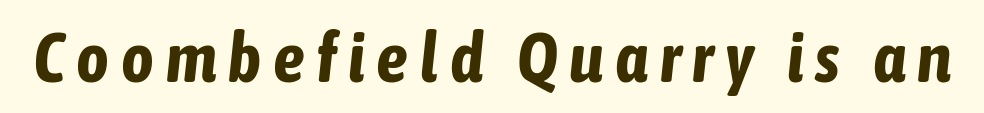
Q: Is the text bold? A: Yes.
Q: Is the text italic (slanted)? A: Yes, it leans right by about 6 degrees.
Q: Is the text underlined? A: No.
Q: Width (condensed, normal, or wide)? A: Condensed.
Q: Stroke contrast? A: Low.
Q: x-height? A: Medium.
Q: Monospaced? A: No.
